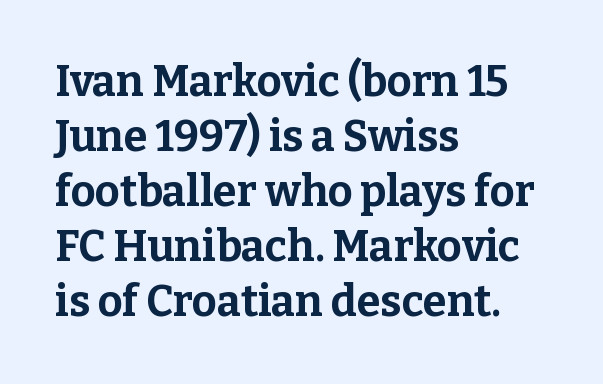
Typesetter's note: full bold, strokes at maximum text heaviness. The font family rendered here belongs to the serif group. These lines are rendered in a variable-pitch font. Horizontal bands of white between lines are of average thickness.
